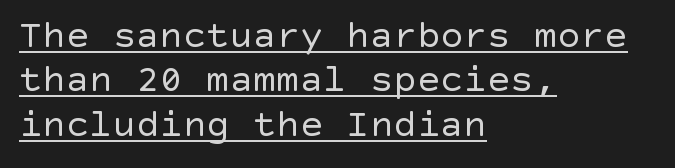
The image shows 39 px regular-weight sans-serif type, upright; set left-aligned, tight line spacing (1.14x), normal letter spacing, underlined; a large x-height.
